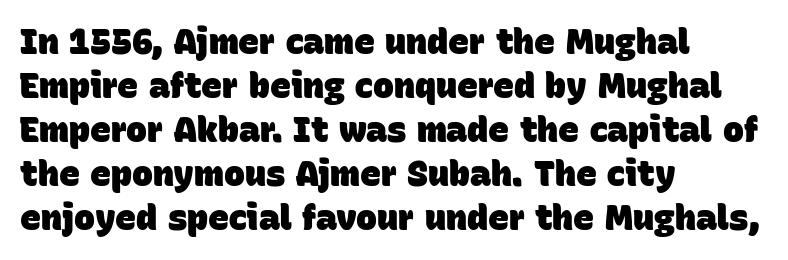
Does the leading feel generous? No, just average. Has an underline been added? It has not. Is the block centered? No — it sits flush against the left margin. Caption: bold face, heavy strokes. These lines keep a tight, regular rhythm from letter to letter.
